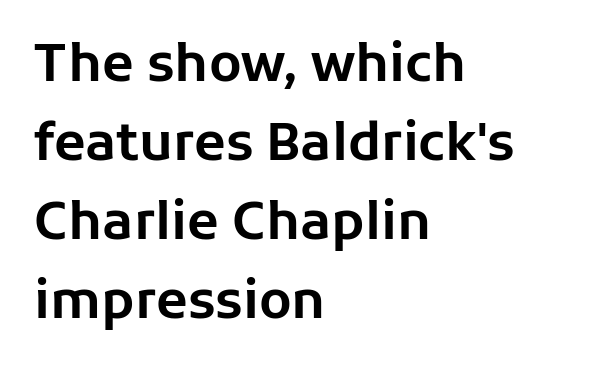
{"serif": "no", "italic": "no", "width": "normal", "stroke_contrast": "low", "x_height": "medium", "monospaced": "no", "underline": "no", "align": "left", "line_spacing": "normal", "line_spacing_ratio": 1.52, "letter_spacing": "normal", "letter_spacing_em": 0.0, "glyph_px": 52}
